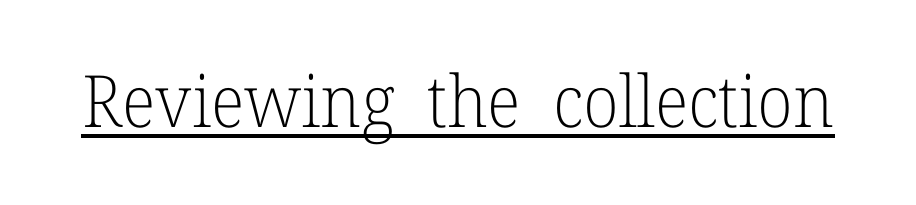
{"serif": "yes", "italic": "no", "bold": "no", "weight": "light", "width": "normal", "stroke_contrast": "low", "x_height": "medium", "monospaced": "no", "underline": "yes", "letter_spacing": "normal", "letter_spacing_em": 0.0, "glyph_px": 72}
